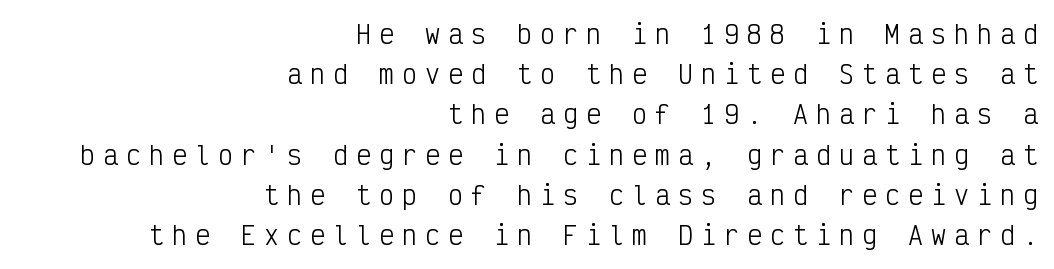
The image shows 25 px text type, upright; set right-aligned, normal line spacing (1.61x), unusually wide letter spacing (+0.32 em), not underlined.
